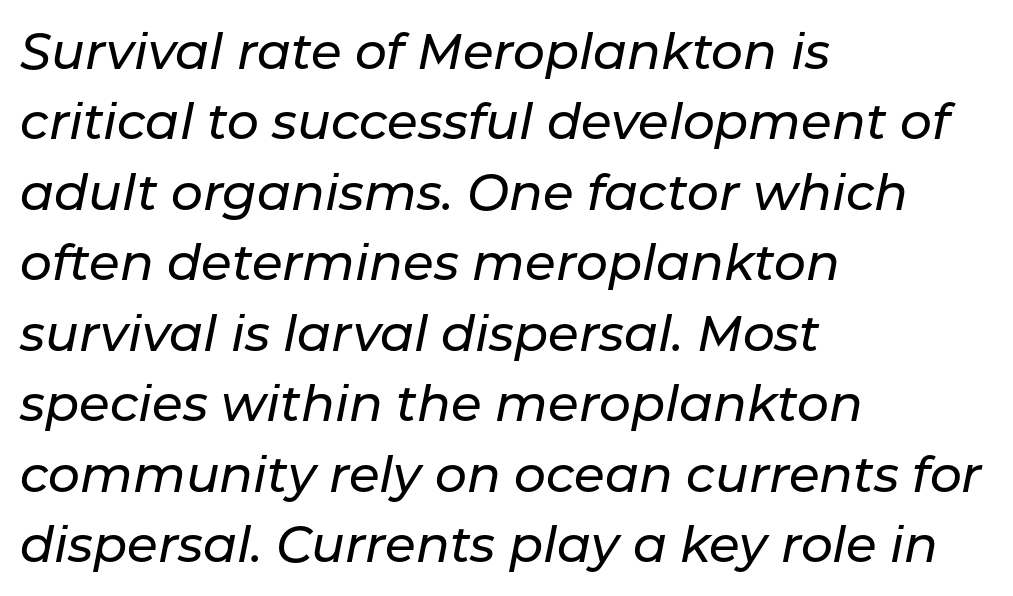
The image shows 50 px text type, italic (leaning right); set left-aligned, normal line spacing (1.41x), normal letter spacing, not underlined; low stroke contrast and a medium x-height.
